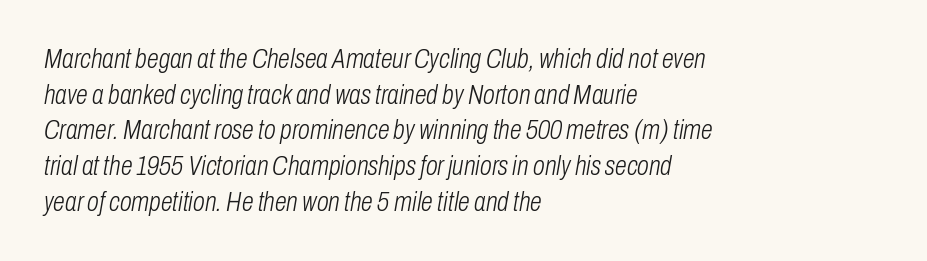
The image shows 27 px text type, italic (leaning right); set left-aligned, normal line spacing (1.32x), normal letter spacing, not underlined.
